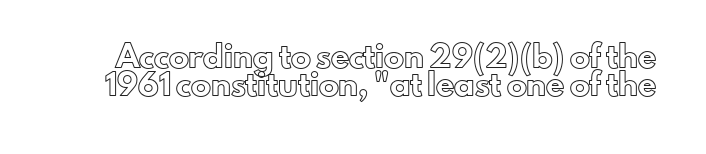
Q: Is the text italic (slanted)? A: No, it is upright.
Q: Is the text underlined? A: No.
Q: Is the spacing between letters normal or unusually wide? A: Normal.
Q: Is the spacing between lines tight, normal or loose? A: Normal.
